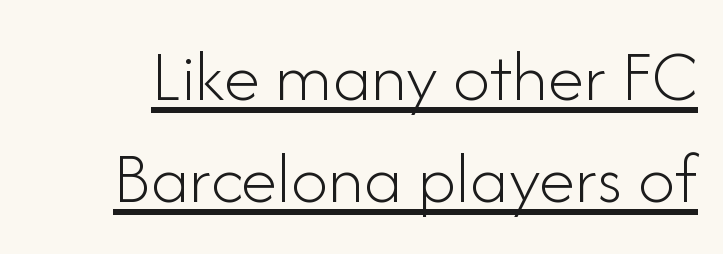
Q: Is the text bold? A: No.
Q: Is the text italic (slanted)? A: No, it is upright.
Q: Is the typeface a serif or a sans-serif typeface? A: Sans-serif.
Q: Is the text underlined? A: Yes.
Q: Is the spacing between letters normal or unusually wide? A: Normal.
Q: Is the spacing between lines tight, normal or loose? A: Normal.
Q: Width (condensed, normal, or wide)? A: Normal.
Q: Stroke contrast? A: Low.
Q: x-height? A: Small.
Q: Monospaced? A: No.
